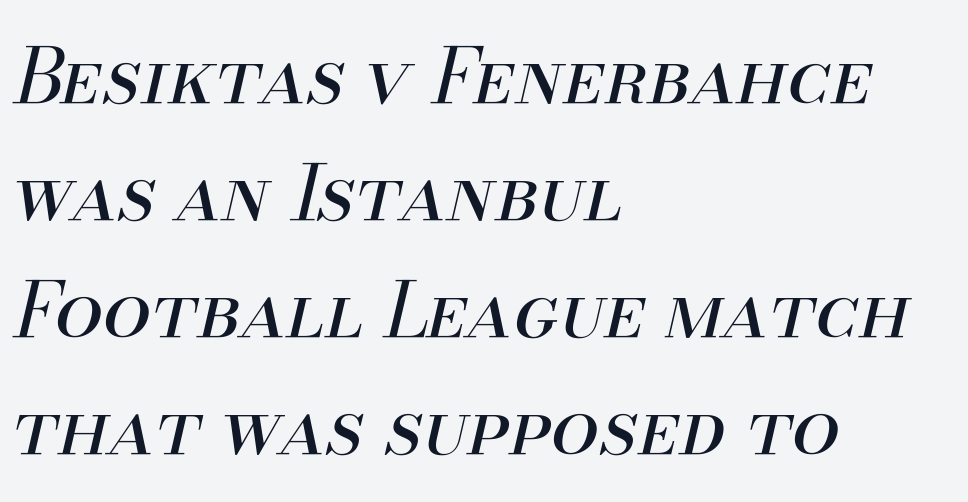
Q: Is the text bold? A: No.
Q: Is the text italic (slanted)? A: Yes, it leans right by about 13 degrees.
Q: Is the text underlined? A: No.
Q: How is the paragraph aligned? A: Left-aligned.
Q: Is the spacing between letters normal or unusually wide? A: Normal.
Q: Is the spacing between lines tight, normal or loose? A: Normal.
Q: Width (condensed, normal, or wide)? A: Normal.
Q: Stroke contrast? A: Medium.
Q: x-height? A: Small.
Q: Monospaced? A: No.
